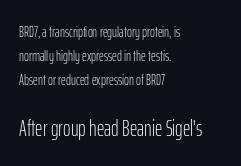
Heft: none added — not bold. This layout puts the modest block above and the oversized block below. The font's upright variant was chosen for this text. The face used here is rendered with its standard letterfit. Layout note: lines flush left.
